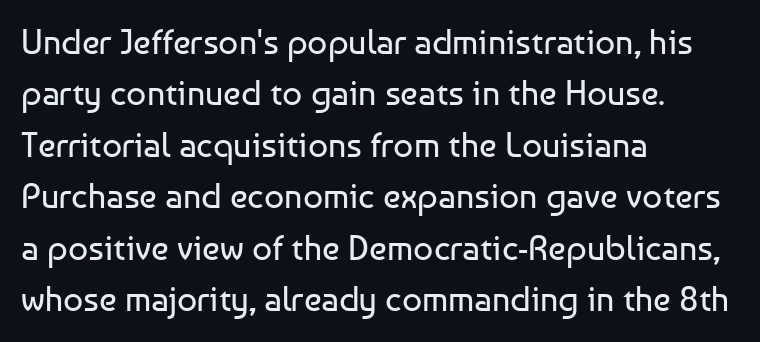
The image shows 35 px regular-weight sans-serif type, upright; set left-aligned, normal line spacing (1.47x), normal letter spacing, not underlined; low stroke contrast and a medium x-height.
